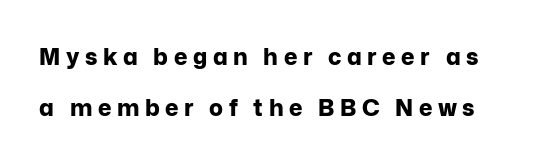
The image shows 23 px bold type, upright; set loose line spacing (2.21x), unusually wide letter spacing (+0.24 em), not underlined.
